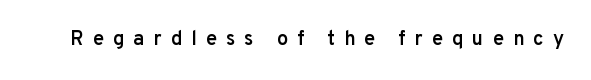
{"italic": "no", "bold": "semi", "underline": "no", "letter_spacing": "wide", "letter_spacing_em": 0.45, "glyph_px": 20}
